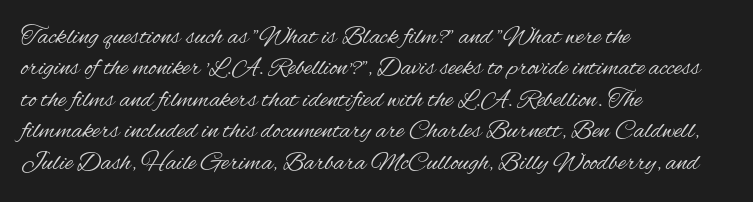
The image shows 26 px text type; set left-aligned, line spacing 1.21x, normal letter spacing, not underlined.
